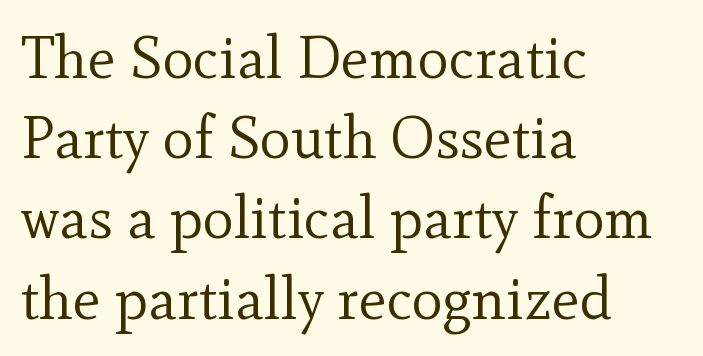
{"serif": "yes", "italic": "no", "bold": "no", "weight": "regular", "width": "normal", "x_height": "small", "monospaced": "no", "underline": "no", "align": "left", "line_spacing": "normal", "line_spacing_ratio": 1.36, "letter_spacing": "normal", "letter_spacing_em": 0.0, "glyph_px": 59}
